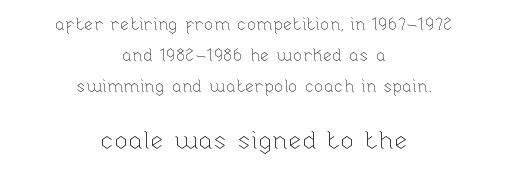
Q: Is the text bold? A: No.
Q: Is the text italic (slanted)? A: No, it is upright.
Q: Is the text underlined? A: No.
Q: How is the paragraph aligned? A: Centered.
Q: Is the spacing between letters normal or unusually wide? A: Normal.
Q: Which block of text is set in a larger size, the first (top) or the second (bottom)? A: The second (bottom) one.
